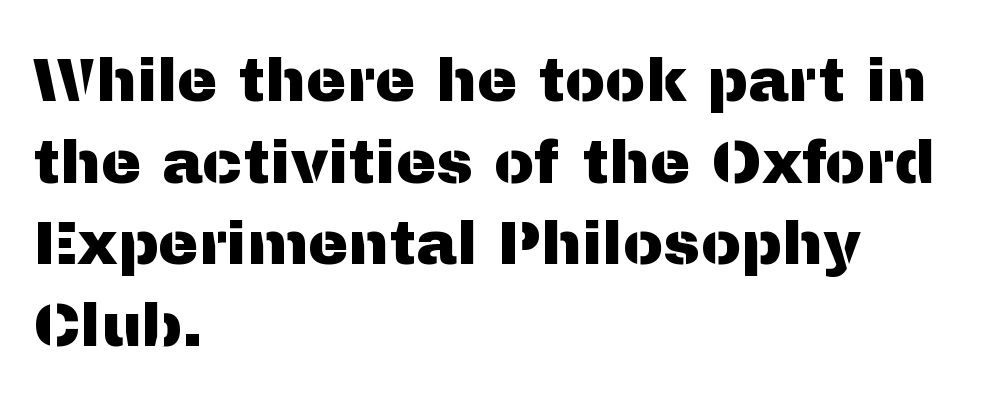
The image shows 61 px sans-serif type, upright; set left-aligned, normal line spacing (1.34x), normal letter spacing, not underlined; medium stroke contrast and a medium x-height.
